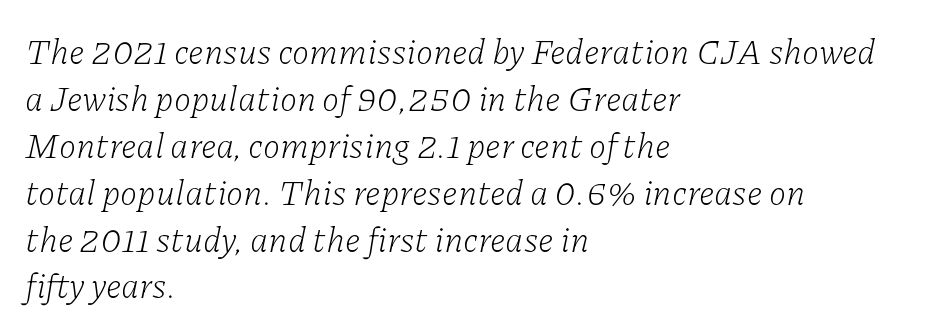
The image shows 35 px light serif type, italic (leaning right); set left-aligned, normal line spacing (1.34x), normal letter spacing, not underlined; low stroke contrast and a medium x-height.
